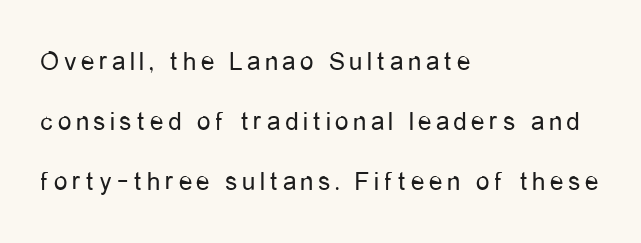
The image shows 27 px text type, upright; set left-aligned, loose line spacing (2.23x), not underlined.
